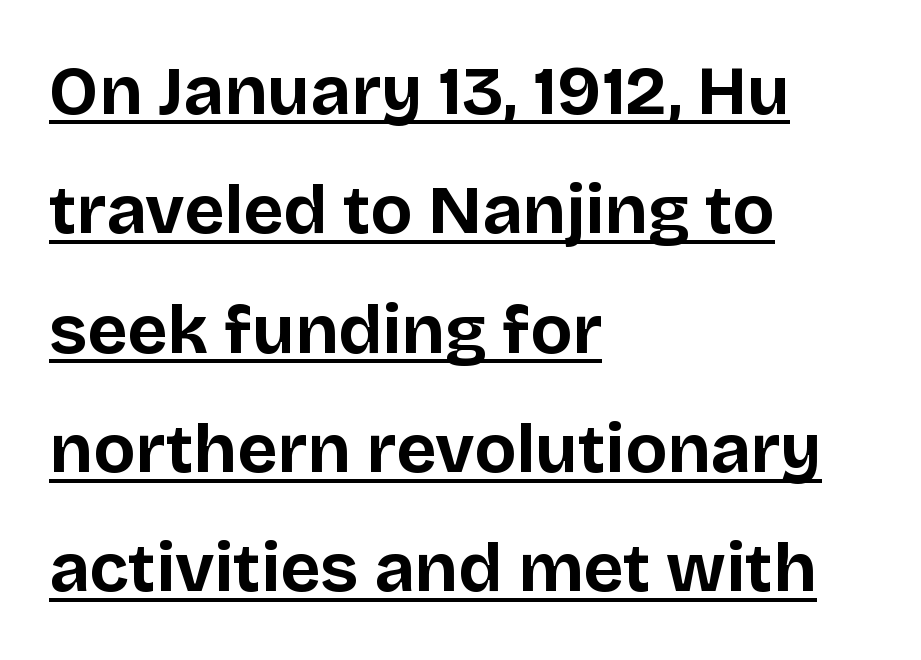
{"serif": "no", "italic": "no", "bold": "yes", "weight": "bold", "width": "normal", "stroke_contrast": "low", "x_height": "large", "monospaced": "no", "underline": "yes", "align": "left", "line_spacing_ratio": 1.73, "letter_spacing": "normal", "letter_spacing_em": 0.0, "glyph_px": 69}
